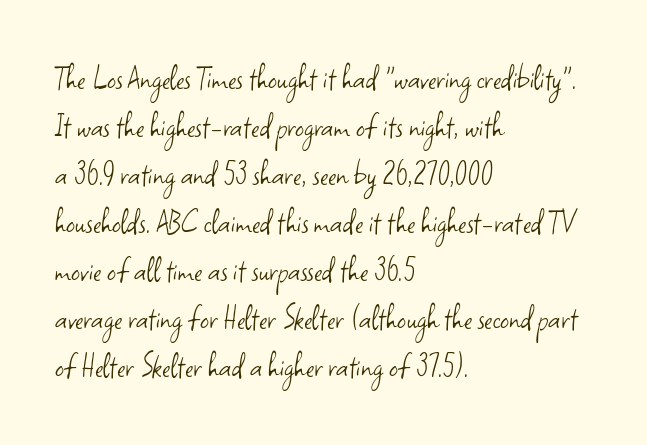
{"serif": "no", "bold": "no", "weight": "light", "width": "normal", "stroke_contrast": "low", "x_height": "small", "monospaced": "no", "underline": "no", "align": "left", "line_spacing": "normal", "line_spacing_ratio": 1.37, "letter_spacing": "normal", "letter_spacing_em": 0.0, "glyph_px": 35}
